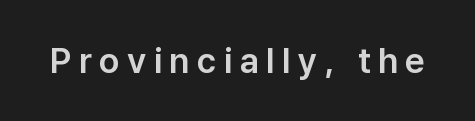
Q: Is the text italic (slanted)? A: No, it is upright.
Q: Is the typeface a serif or a sans-serif typeface? A: Sans-serif.
Q: Is the text underlined? A: No.
Q: Is the spacing between letters normal or unusually wide? A: Unusually wide.
Q: Width (condensed, normal, or wide)? A: Normal.
Q: Stroke contrast? A: Low.
Q: x-height? A: Medium.
Q: Monospaced? A: No.
